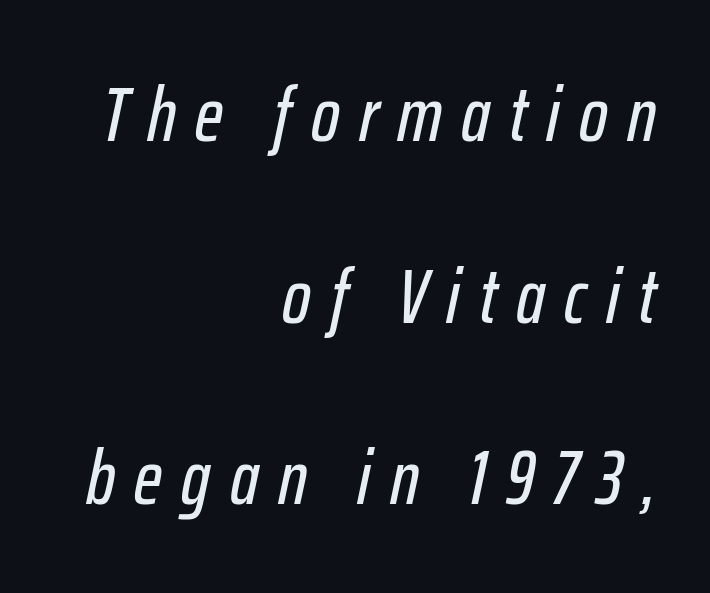
The image shows 76 px condensed type, italic (leaning right); set right-aligned, loose line spacing (2.39x), unusually wide letter spacing (+0.25 em), not underlined; low stroke contrast and a medium x-height.
